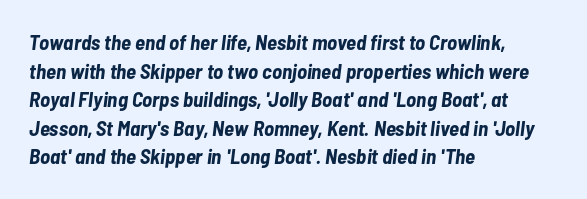
{"italic": "yes", "lean": "right", "slant_degrees": 7, "bold": "yes", "underline": "no", "align": "left", "line_spacing": "normal", "line_spacing_ratio": 1.36, "letter_spacing": "normal", "letter_spacing_em": 0.0, "glyph_px": 21}
